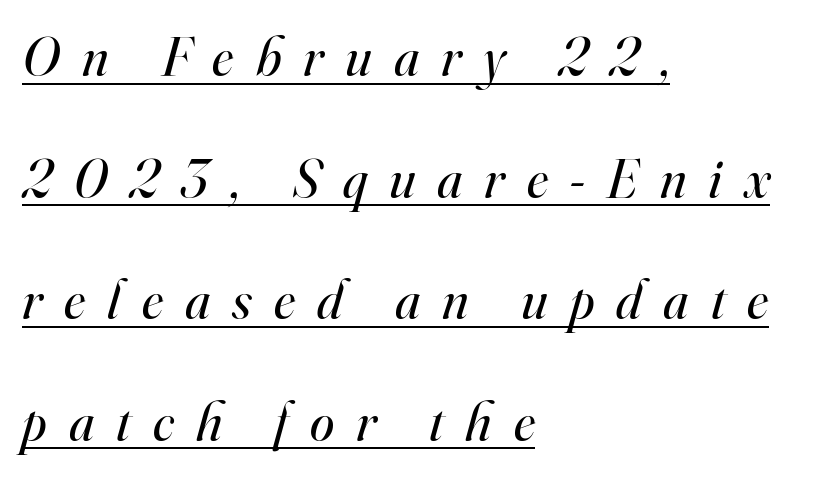
{"serif": "yes", "italic": "yes", "lean": "right", "slant_degrees": 16, "bold": "no", "weight": "regular", "width": "normal", "stroke_contrast": "high", "x_height": "small", "monospaced": "no", "underline": "yes", "align": "left", "line_spacing": "loose", "line_spacing_ratio": 2.21, "letter_spacing": "wide", "letter_spacing_em": 0.4, "glyph_px": 55}
